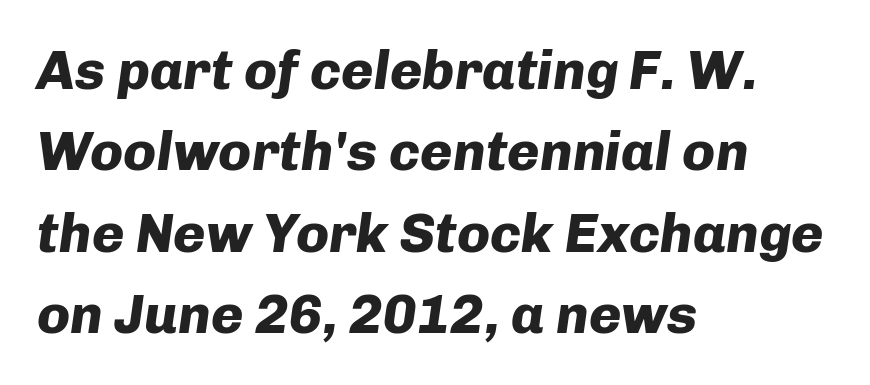
The image shows 55 px heavy type, italic (leaning right); set left-aligned, normal line spacing (1.48x), normal letter spacing, not underlined; low stroke contrast and a medium x-height.
